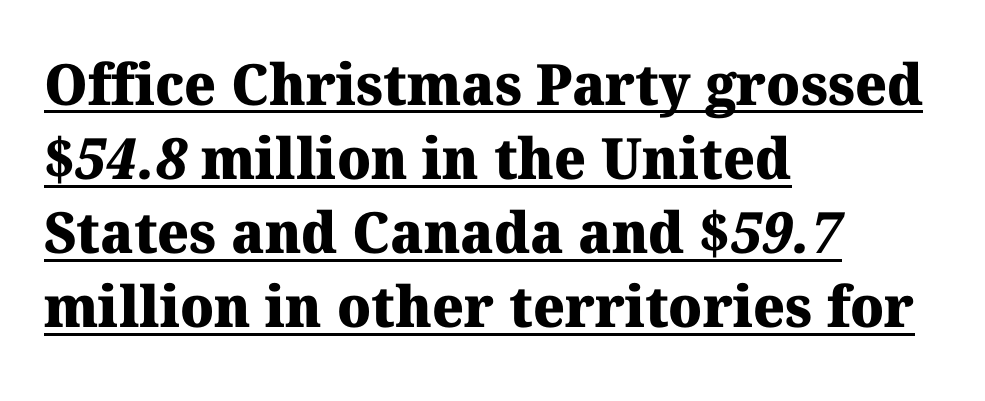
Q: Is the text bold? A: Yes.
Q: Is the typeface a serif or a sans-serif typeface? A: Serif.
Q: Is the text underlined? A: Yes.
Q: How is the paragraph aligned? A: Left-aligned.
Q: Is the spacing between letters normal or unusually wide? A: Normal.
Q: Is the spacing between lines tight, normal or loose? A: Normal.
Q: Width (condensed, normal, or wide)? A: Normal.
Q: Stroke contrast? A: Medium.
Q: x-height? A: Medium.
Q: Monospaced? A: No.
